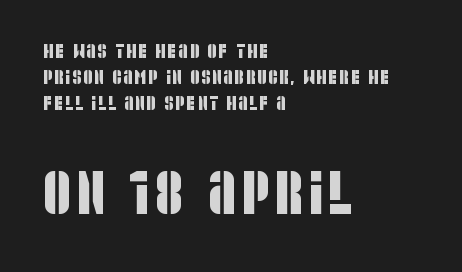
The face used here is a sans, in the tradition of grotesques and geometrics. Size contrast runs from small at the top to large at the bottom. Spacing verdict: proportional, widths tailored to each character. The setting favours the left margin, as ordinary paragraphs usually do.
